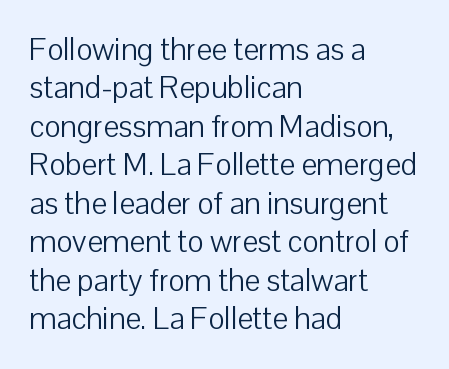
Q: Is the text bold? A: No.
Q: Is the text italic (slanted)? A: No, it is upright.
Q: Is the typeface a serif or a sans-serif typeface? A: Sans-serif.
Q: Is the text underlined? A: No.
Q: How is the paragraph aligned? A: Left-aligned.
Q: Is the spacing between letters normal or unusually wide? A: Normal.
Q: Width (condensed, normal, or wide)? A: Normal.
Q: Stroke contrast? A: Low.
Q: x-height? A: Medium.
Q: Monospaced? A: No.
